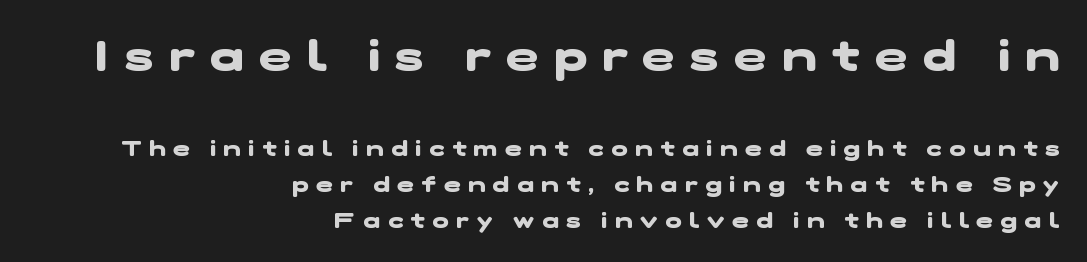
The letters advance in unequal steps, a hallmark of proportional type. Here the first block reads like a headline and the second like body copy. The passage shown is emphatically bold. A bare baseline throughout the passage. Caption: expanded tracking, letters set apart. Leading matches the norm, producing a regular column.
